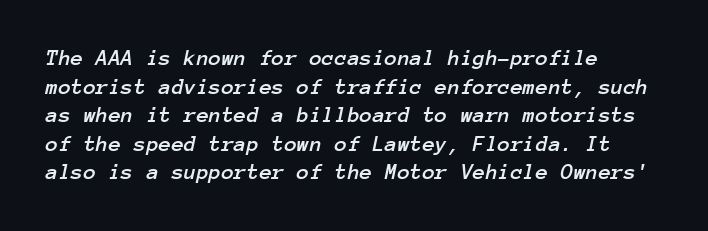
Q: Is the text italic (slanted)? A: Yes, it leans right by about 12 degrees.
Q: Is the text underlined? A: No.
Q: How is the paragraph aligned? A: Left-aligned.
Q: Is the spacing between letters normal or unusually wide? A: Normal.
